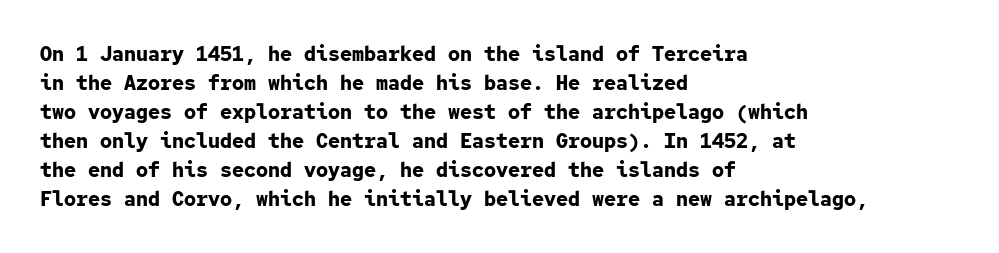
The image shows 20 px bold type, upright; set left-aligned, normal line spacing (1.45x), normal letter spacing, not underlined.
